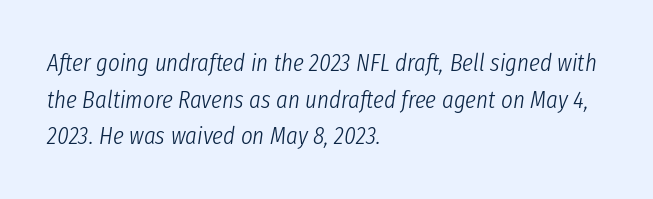
Designer's note — italics engaged. Which margin do the lines hug? The left one — the right edge is uneven. This sample uses plain, unmodified letter spacing. The specimen omits any rule beneath the text block's lines. A quiet, ordinary-to-light weight characterises the typeface.
